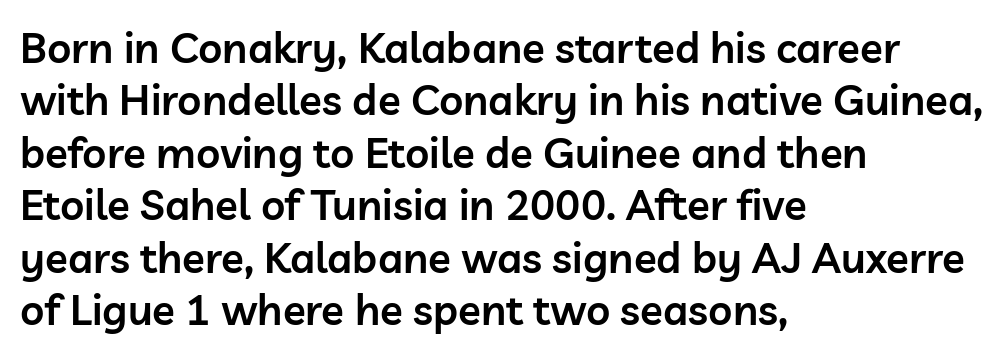
{"serif": "no", "italic": "no", "bold": "semi", "weight": "semibold", "width": "normal", "stroke_contrast": "low", "x_height": "medium", "monospaced": "no", "underline": "no", "align": "left", "line_spacing": "normal", "line_spacing_ratio": 1.25, "letter_spacing": "normal", "letter_spacing_em": 0.0, "glyph_px": 42}
